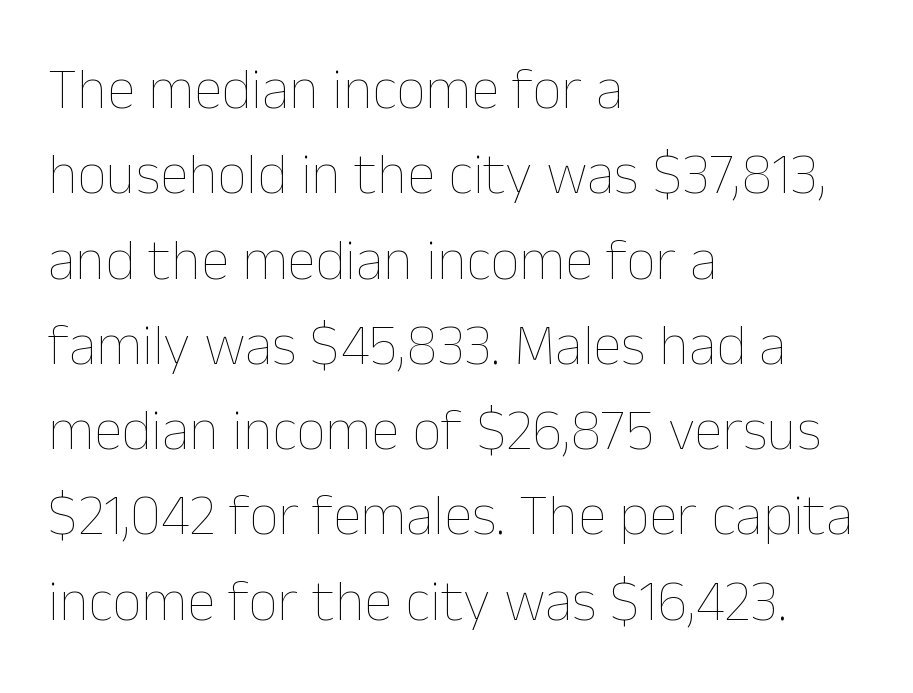
The image shows 58 px thin type, upright; set left-aligned, normal line spacing (1.47x), normal letter spacing, not underlined; low stroke contrast and a medium x-height.
